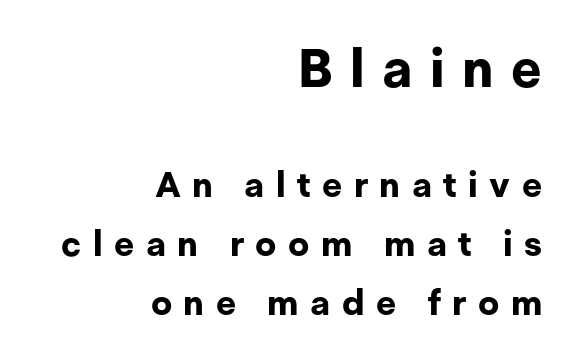
Q: Is the text bold? A: Yes.
Q: Is the text italic (slanted)? A: No, it is upright.
Q: Is the typeface a serif or a sans-serif typeface? A: Sans-serif.
Q: Is the text underlined? A: No.
Q: How is the paragraph aligned? A: Right-aligned.
Q: Is the spacing between letters normal or unusually wide? A: Unusually wide.
Q: Is the spacing between lines tight, normal or loose? A: Normal.
Q: Which block of text is set in a larger size, the first (top) or the second (bottom)? A: The first (top) one.
Q: Width (condensed, normal, or wide)? A: Normal.
Q: Stroke contrast? A: Low.
Q: x-height? A: Medium.
Q: Monospaced? A: No.
